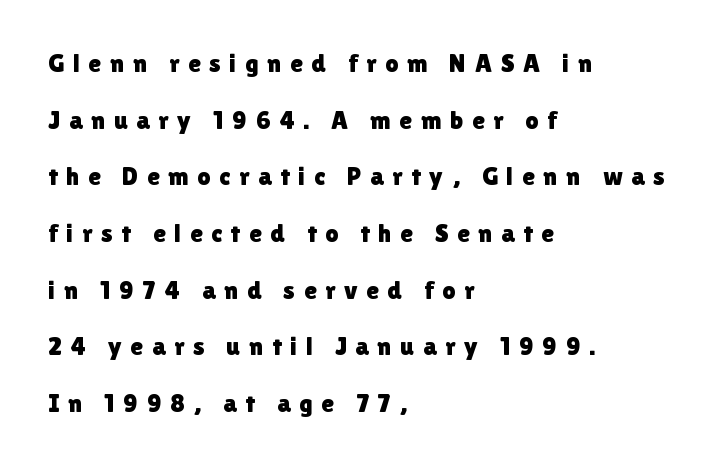
{"italic": "no", "underline": "no", "align": "left", "line_spacing": "loose", "line_spacing_ratio": 2.18, "letter_spacing": "wide", "letter_spacing_em": 0.33, "glyph_px": 26}
